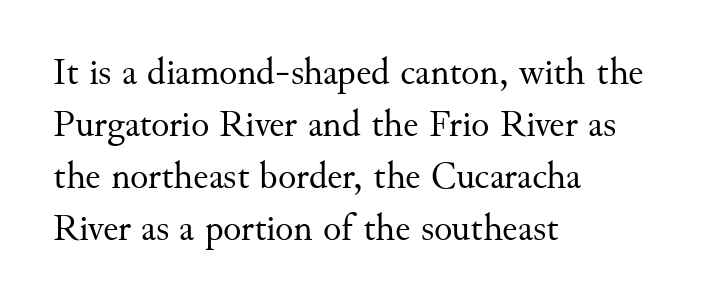
Q: Is the text bold? A: No.
Q: Is the text italic (slanted)? A: No, it is upright.
Q: Is the typeface a serif or a sans-serif typeface? A: Serif.
Q: Is the text underlined? A: No.
Q: How is the paragraph aligned? A: Left-aligned.
Q: Is the spacing between letters normal or unusually wide? A: Normal.
Q: Is the spacing between lines tight, normal or loose? A: Normal.
Q: Width (condensed, normal, or wide)? A: Normal.
Q: Stroke contrast? A: Medium.
Q: x-height? A: Small.
Q: Monospaced? A: No.
